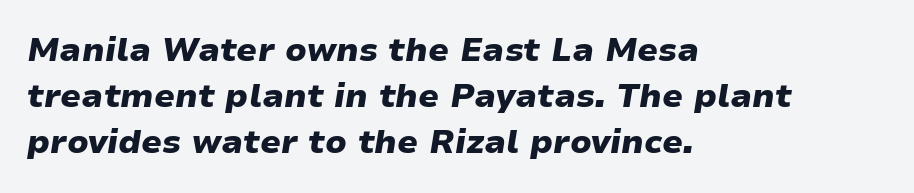
Look at the stroke-to-counter ratio: heavy, a bold. Compared with typical paragraphs, the rows here are spaced about the same. Note the varied advance widths — an 'i' is clearly narrower than an 'm'. Each word holds together tightly as a unit, with standard inter-letter gaps.
